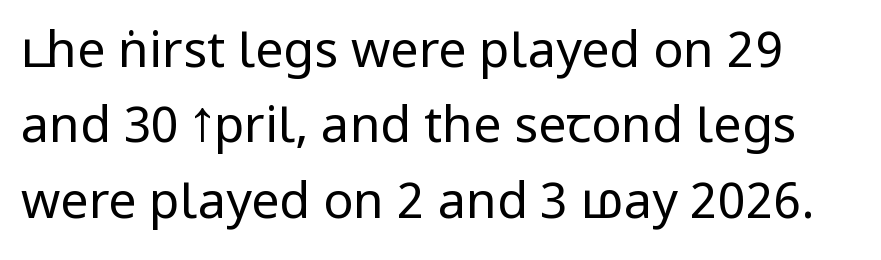
{"serif": "no", "italic": "no", "bold": "no", "weight": "regular", "width": "condensed", "stroke_contrast": "low", "x_height": "large", "monospaced": "no", "underline": "no", "line_spacing": "normal", "line_spacing_ratio": 1.51, "letter_spacing": "normal", "letter_spacing_em": 0.0, "glyph_px": 50}
